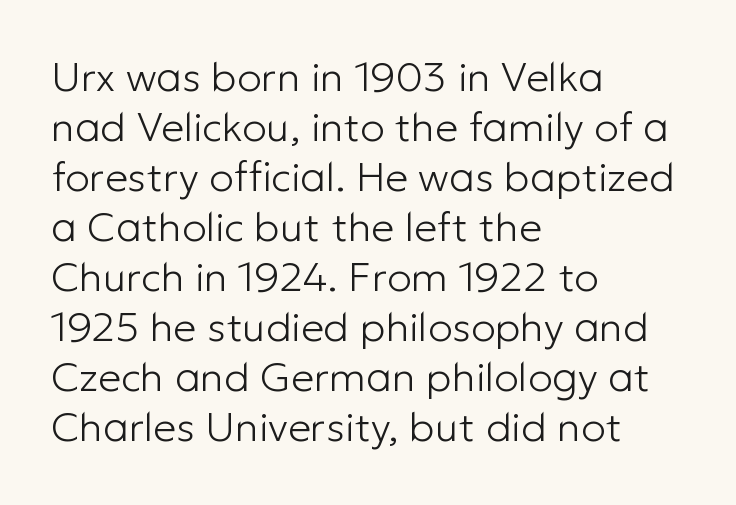
The image shows 41 px light sans-serif type, upright; set left-aligned, line spacing 1.22x, normal letter spacing, not underlined; low stroke contrast and a medium x-height.
